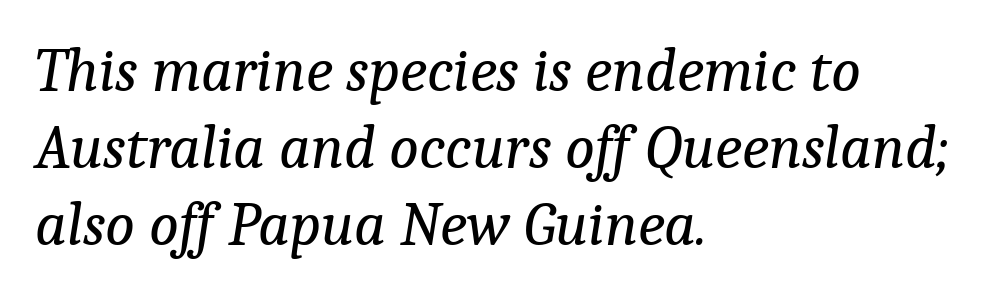
{"serif": "yes", "italic": "yes", "lean": "right", "slant_degrees": 9, "bold": "no", "weight": "regular", "width": "normal", "stroke_contrast": "low", "x_height": "medium", "monospaced": "no", "underline": "no", "align": "left", "line_spacing_ratio": 1.24, "letter_spacing": "normal", "letter_spacing_em": 0.0, "glyph_px": 62}
